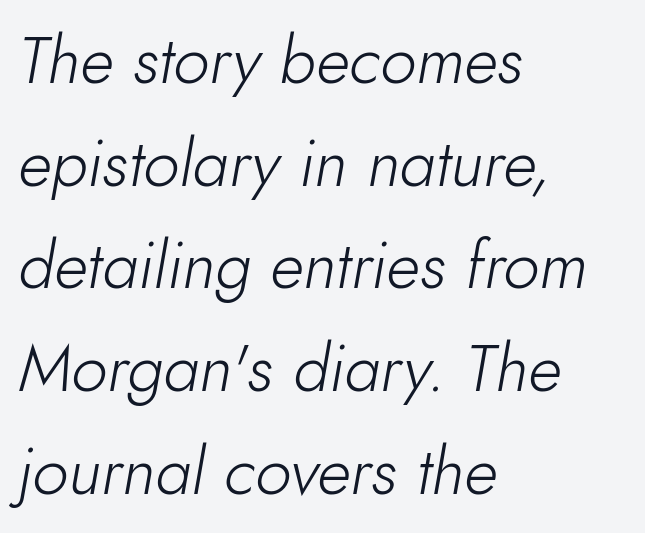
{"italic": "yes", "lean": "right", "slant_degrees": 10, "bold": "no", "weight": "light", "width": "normal", "stroke_contrast": "low", "x_height": "small", "monospaced": "no", "underline": "no", "align": "left", "line_spacing": "normal", "line_spacing_ratio": 1.58, "letter_spacing": "normal", "letter_spacing_em": 0.0, "glyph_px": 65}
